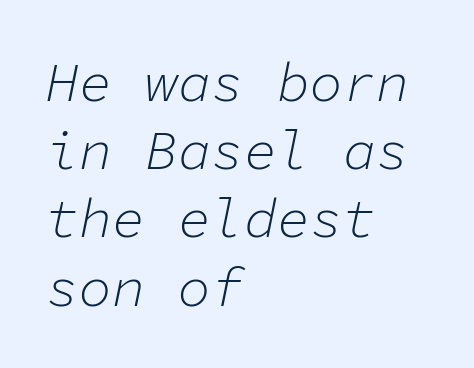
{"italic": "yes", "lean": "right", "slant_degrees": 11, "bold": "no", "weight": "light", "width": "normal", "stroke_contrast": "low", "x_height": "medium", "monospaced": "yes", "underline": "no", "align": "left", "line_spacing_ratio": 1.24, "letter_spacing": "normal", "letter_spacing_em": 0.0, "glyph_px": 55}
